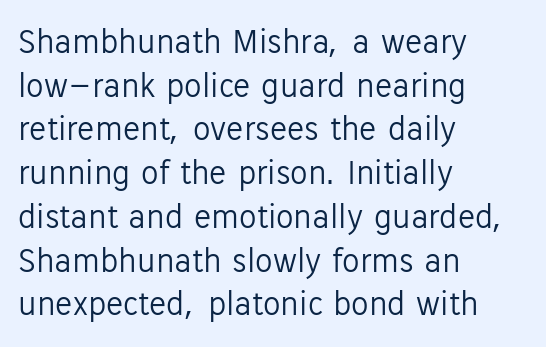
The image shows 35 px light sans-serif type, upright; set left-aligned, normal line spacing (1.25x), normal letter spacing, not underlined; low stroke contrast and a medium x-height.
